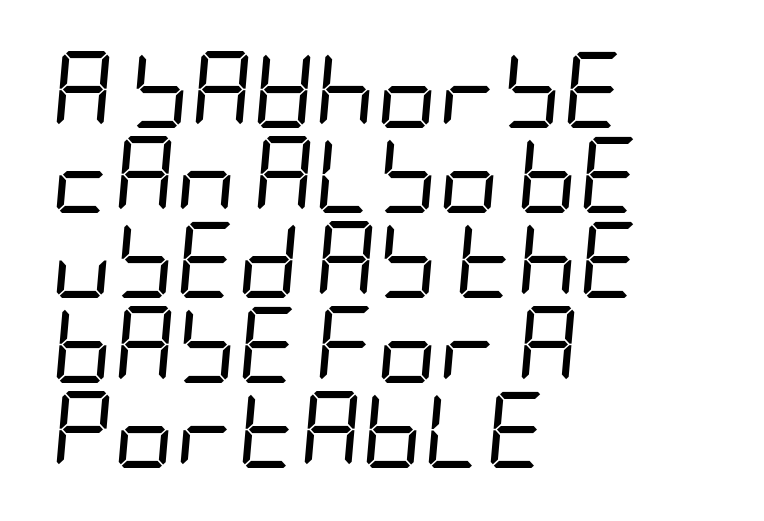
Q: Is the text bold? A: No.
Q: Is the text italic (slanted)? A: Yes, it leans right by about 5 degrees.
Q: Is the text underlined? A: No.
Q: How is the paragraph aligned? A: Left-aligned.
Q: Is the spacing between letters normal or unusually wide? A: Normal.
Q: Is the spacing between lines tight, normal or loose? A: Tight.
Q: Width (condensed, normal, or wide)? A: Condensed.
Q: Stroke contrast? A: Low.
Q: x-height? A: Large.
